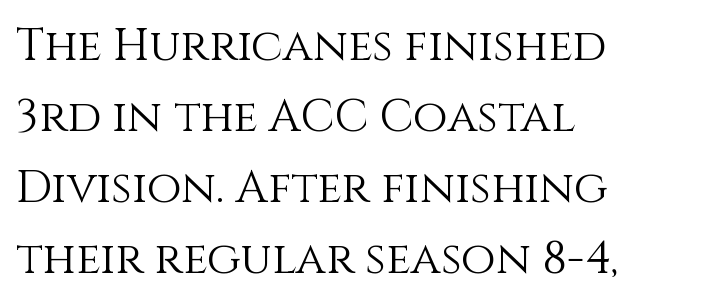
The letterforms sit at book weight or below. The passage shown is typed in a proportional face where columns would drift. There is no visible air inserted between adjacent glyphs. Check the space under the baseline: it is left empty. The leading is moderate, giving the passage an even texture.
